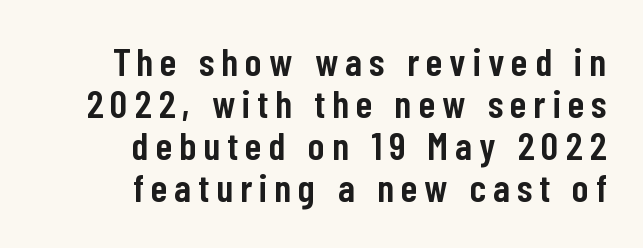
Q: Is the text bold? A: Semi-bold.
Q: Is the text italic (slanted)? A: No, it is upright.
Q: Is the typeface a serif or a sans-serif typeface? A: Sans-serif.
Q: Is the text underlined? A: No.
Q: How is the paragraph aligned? A: Right-aligned.
Q: Is the spacing between lines tight, normal or loose? A: Tight.
Q: Width (condensed, normal, or wide)? A: Condensed.
Q: Stroke contrast? A: Low.
Q: x-height? A: Medium.
Q: Monospaced? A: No.
